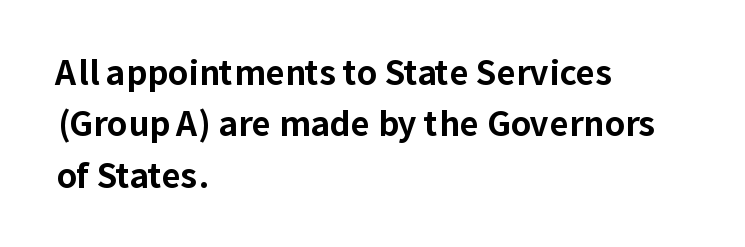
Q: Is the text bold? A: Yes.
Q: Is the text italic (slanted)? A: No, it is upright.
Q: Is the typeface a serif or a sans-serif typeface? A: Sans-serif.
Q: Is the text underlined? A: No.
Q: How is the paragraph aligned? A: Left-aligned.
Q: Is the spacing between letters normal or unusually wide? A: Normal.
Q: Is the spacing between lines tight, normal or loose? A: Normal.
Q: Width (condensed, normal, or wide)? A: Normal.
Q: Stroke contrast? A: Low.
Q: x-height? A: Medium.
Q: Monospaced? A: No.
